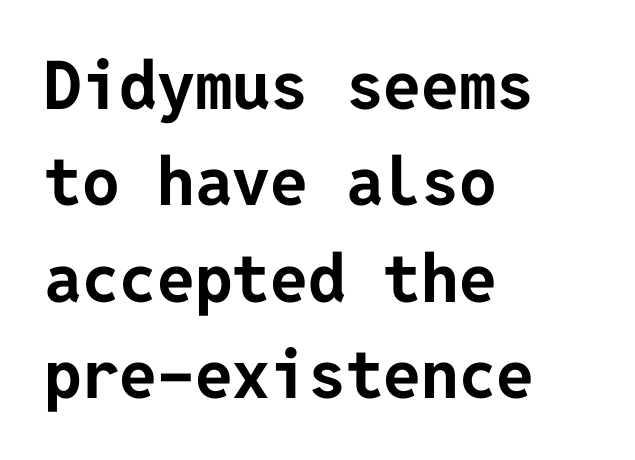
The image shows 67 px bold sans-serif type, upright; set left-aligned, normal line spacing (1.44x), normal letter spacing, not underlined; low stroke contrast and a medium x-height.
